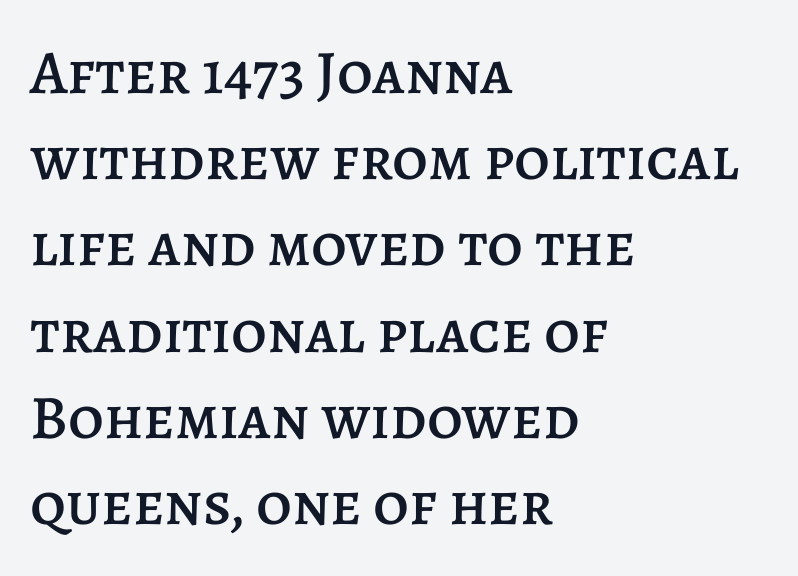
The image shows 62 px text type, upright; set left-aligned, normal line spacing (1.39x), normal letter spacing, not underlined; low stroke contrast and a large x-height.
